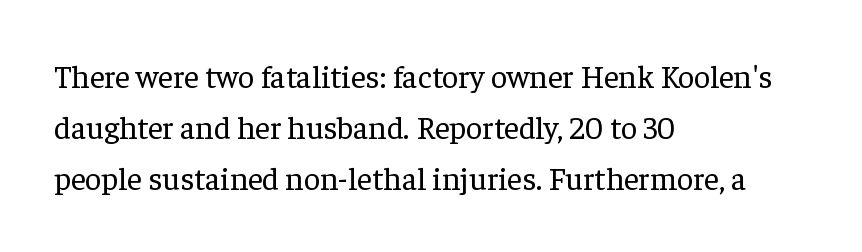
{"serif": "yes", "italic": "no", "bold": "no", "weight": "regular", "width": "normal", "stroke_contrast": "low", "x_height": "medium", "monospaced": "no", "underline": "no", "align": "left", "line_spacing": "normal", "line_spacing_ratio": 1.6, "letter_spacing": "normal", "letter_spacing_em": 0.0, "glyph_px": 32}
